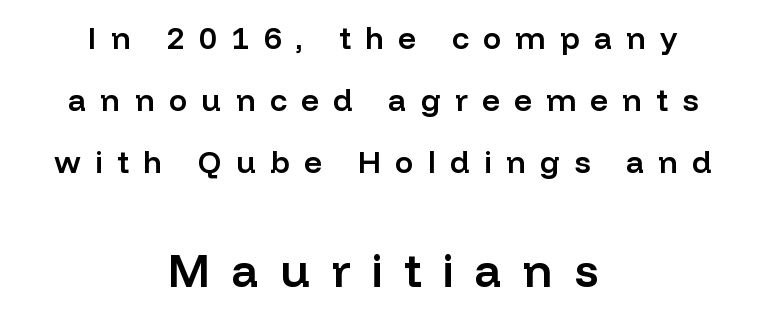
The image shows 46 px semibold sans-serif type, upright; set centered, loose line spacing (2.0x), unusually wide letter spacing (+0.46 em), not underlined; the second (bottom) block is 1.48x larger; low stroke contrast and a medium x-height.
